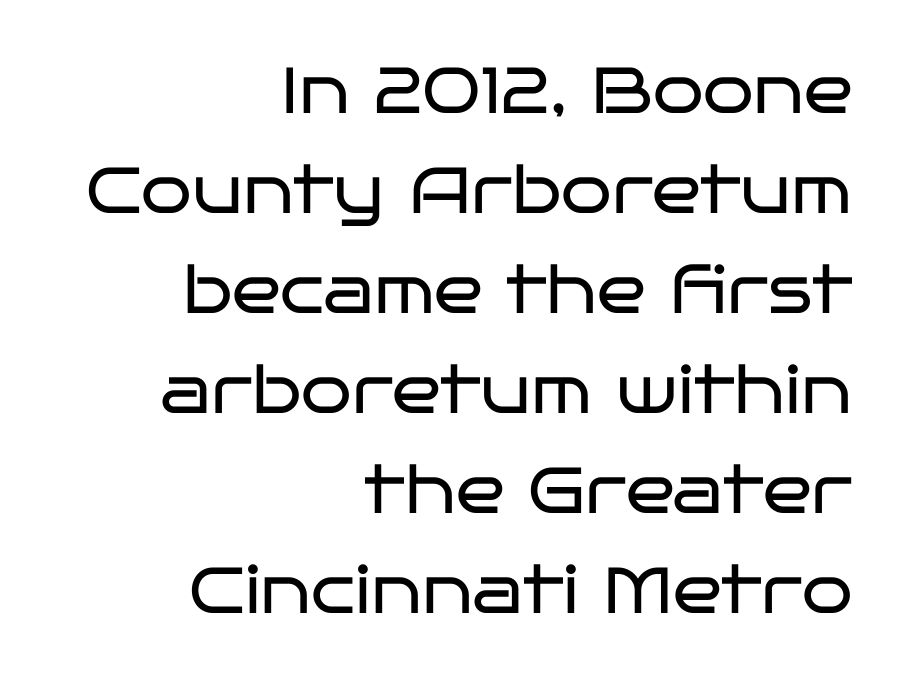
{"serif": "no", "italic": "no", "bold": "no", "weight": "regular", "width": "wide", "stroke_contrast": "low", "x_height": "large", "monospaced": "no", "underline": "no", "align": "right", "line_spacing": "normal", "line_spacing_ratio": 1.54, "letter_spacing": "normal", "letter_spacing_em": 0.0, "glyph_px": 65}
